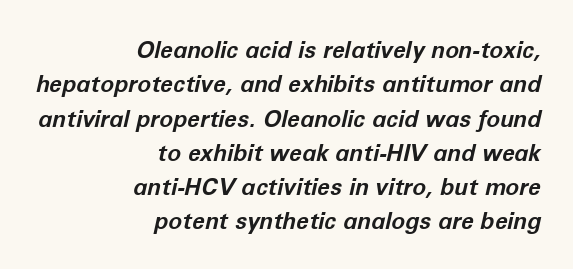
The passage shown is not underscored anywhere. A normal amount of white space separates one row of letters from the next. When letters slant like this, we call the style italic. The compositor pushed each line to the right boundary.
